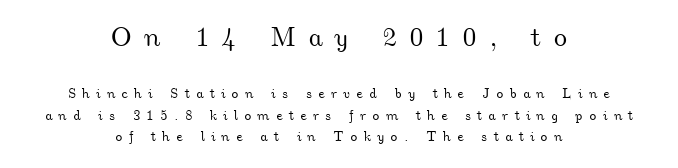
The image shows 27 px text type; set centered, normal line spacing (1.56x), unusually wide letter spacing (+0.43 em), not underlined; the first (top) block is 1.93x larger.
